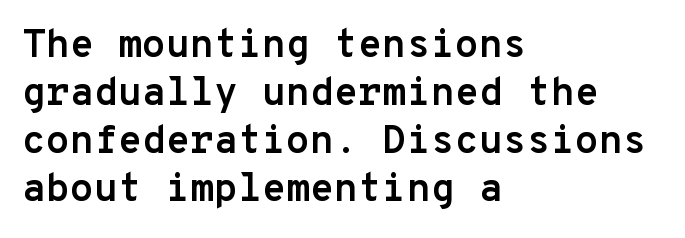
Look at the tracking — it's just the regular setting, nothing added. Serifs: no, the terminals of the letterforms are clean. The passage shown is typed in a monospace face where columns stay perfectly aligned. Short and long lines alike share a common starting point at left. The strokes are fattened all the way to bold.
